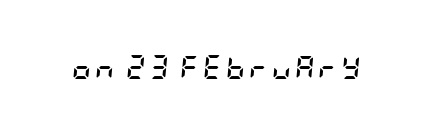
Plenty of ink on the page — the face is bold. Underline: absent. Quick note: italic.
